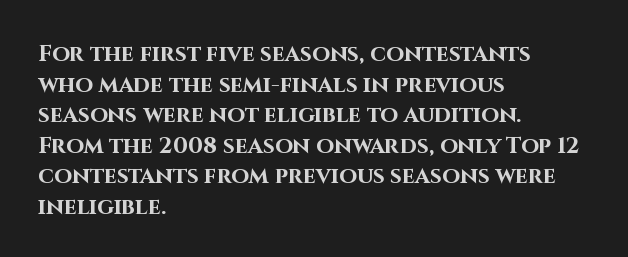
{"italic": "no", "bold": "yes", "underline": "no", "align": "left", "line_spacing": "normal", "line_spacing_ratio": 1.33, "letter_spacing": "normal", "letter_spacing_em": 0.0, "glyph_px": 23}
